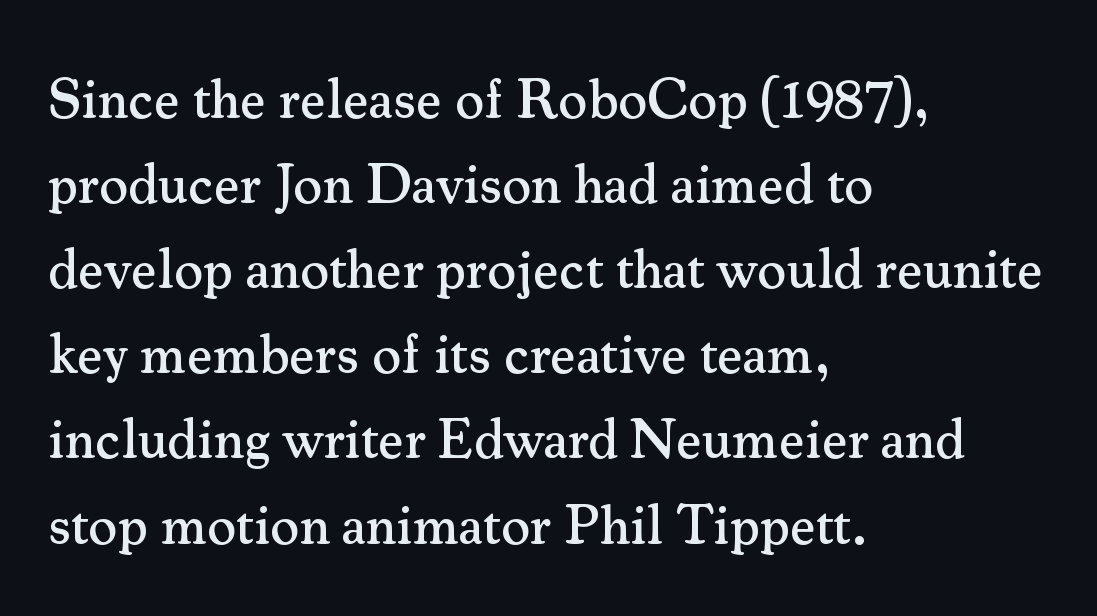
The image shows 56 px serif type, upright; set left-aligned, normal line spacing (1.52x), normal letter spacing, not underlined; medium stroke contrast and a small x-height.
